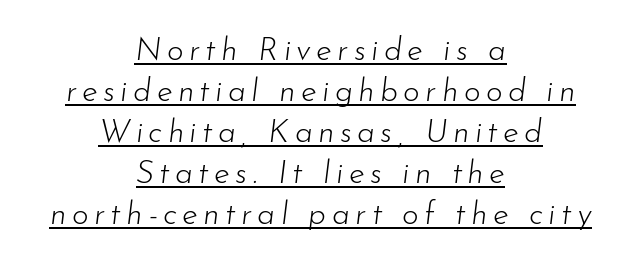
Is the block centered? Yes — each line is placed symmetrically about the middle. This reads as an unemphasized weight, regular at the heaviest. Whoever set this chose a conventional vertical rhythm. The letters are slanted; this is an italic face. Decoration check: the copy is underlined.
